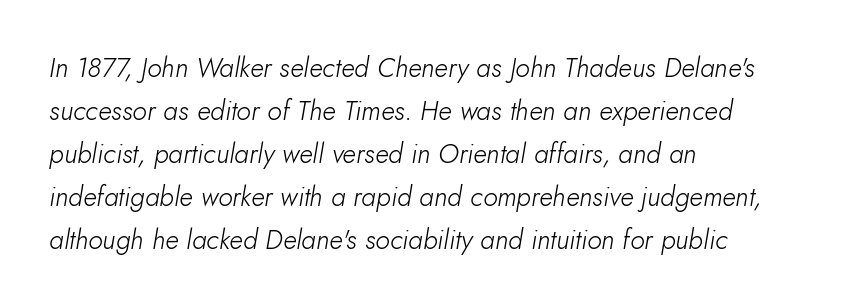
The image shows 27 px text type, italic (leaning right); set left-aligned, normal line spacing (1.59x), normal letter spacing, not underlined.
